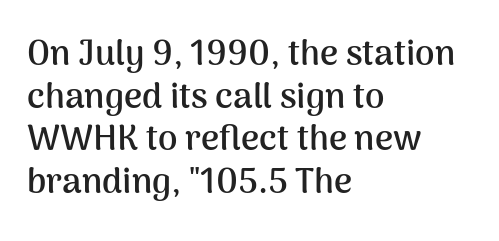
Looks like regular typesetting: each glyph gets only the width it needs. Any mark beneath the type? The region is blank. The typesetter chose a ragged-right arrangement here. Plenty of ink on the page — the face is bold. The glyphs in this specimen are sans serif.
